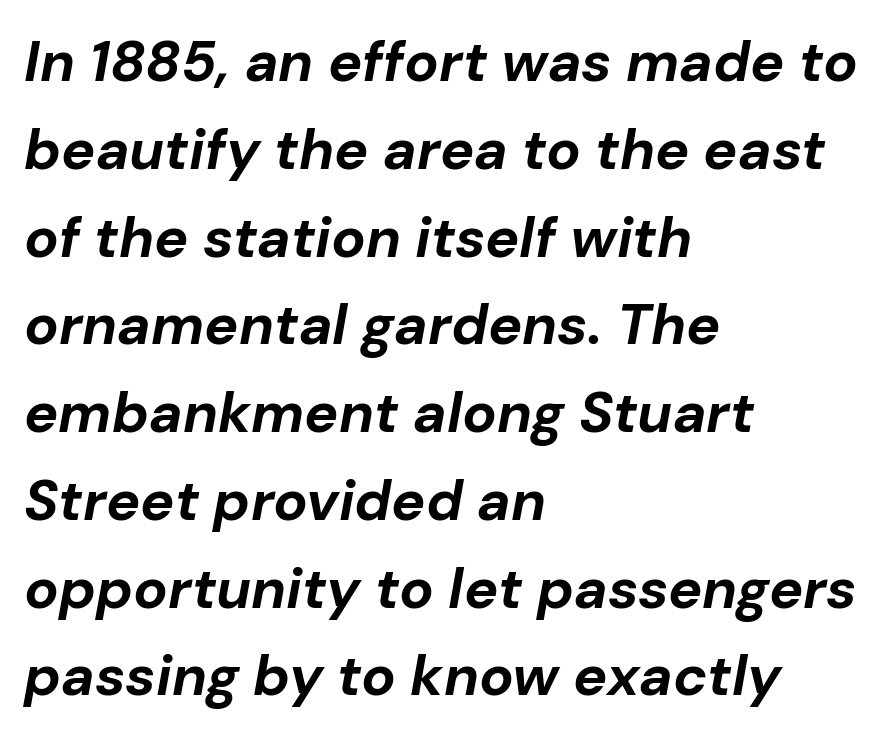
Q: Is the text bold? A: Yes.
Q: Is the text italic (slanted)? A: Yes, it leans right by about 10 degrees.
Q: Is the text underlined? A: No.
Q: How is the paragraph aligned? A: Left-aligned.
Q: Is the spacing between letters normal or unusually wide? A: Normal.
Q: Is the spacing between lines tight, normal or loose? A: Normal.
Q: Width (condensed, normal, or wide)? A: Normal.
Q: Stroke contrast? A: Low.
Q: x-height? A: Medium.
Q: Monospaced? A: No.
